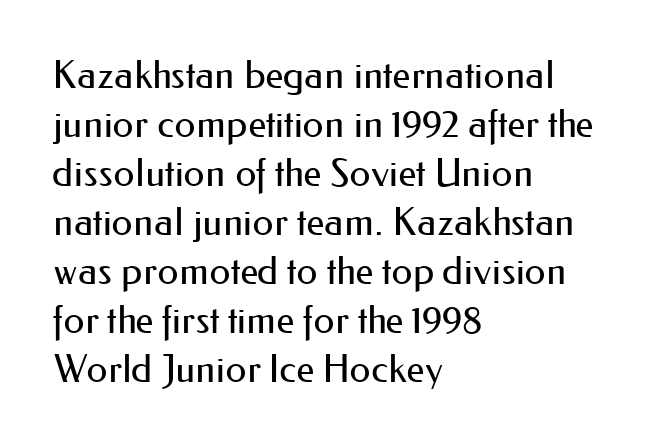
Heaviness? Minimal to ordinary, like unemphasized prose. These lines keep a tight, regular rhythm from letter to letter. What kind of face is this? One without serifs — a sans. The paragraph shown leans on its left margin. The passage shown is typed in a proportional face where columns would drift.
